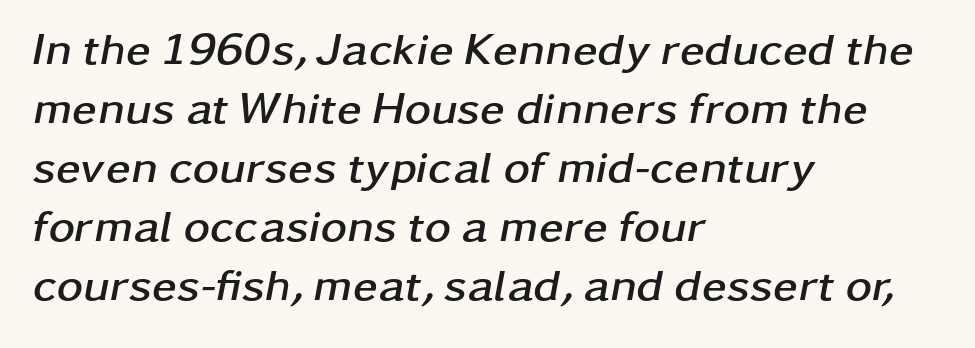
The image shows 45 px semibold, wide type, italic (leaning right); set left-aligned, normal line spacing (1.31x), normal letter spacing, not underlined; low stroke contrast and a medium x-height.
